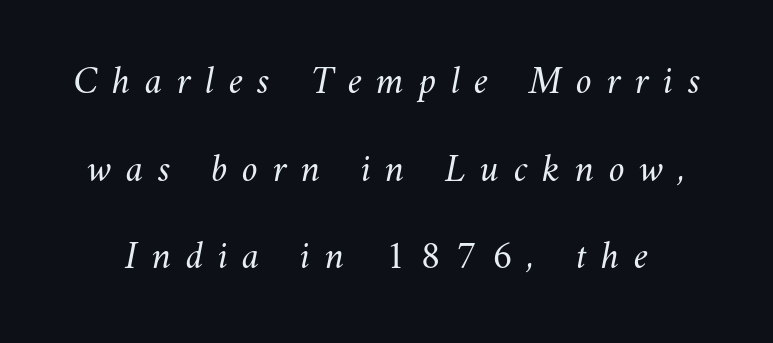
Observe the wide spacing: letters keep a clear distance from each other. If you measured baseline to baseline, you'd find a long distance. The strokes carry an ordinary text weight at most. Spacing verdict: proportional, widths tailored to each character.
